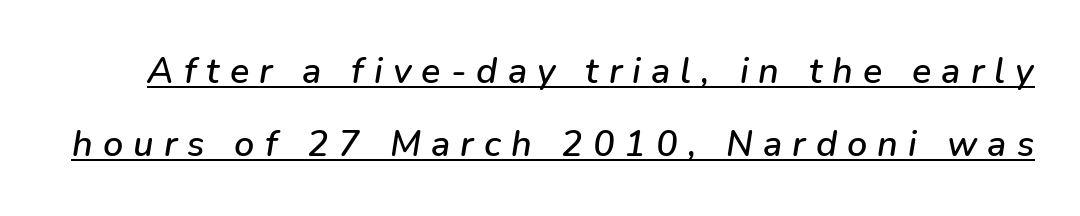
{"italic": "yes", "lean": "right", "slant_degrees": 9, "width": "normal", "stroke_contrast": "low", "x_height": "medium", "monospaced": "no", "underline": "yes", "line_spacing": "loose", "line_spacing_ratio": 2.04, "letter_spacing": "wide", "letter_spacing_em": 0.28, "glyph_px": 36}
